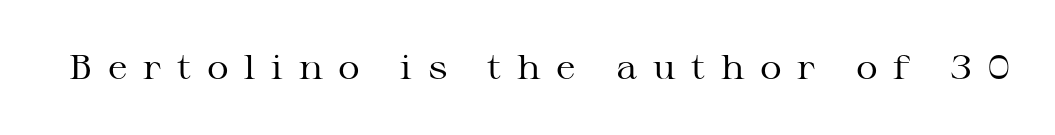
Q: Is the text bold? A: No.
Q: Is the text italic (slanted)? A: No, it is upright.
Q: Is the typeface a serif or a sans-serif typeface? A: Serif.
Q: Is the text underlined? A: No.
Q: Is the spacing between letters normal or unusually wide? A: Unusually wide.
Q: Width (condensed, normal, or wide)? A: Wide.
Q: Stroke contrast? A: Medium.
Q: x-height? A: Medium.
Q: Monospaced? A: No.
